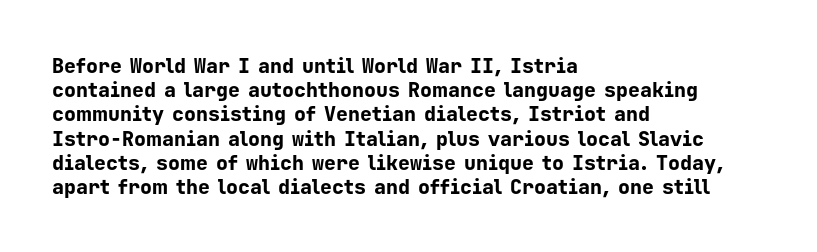
{"italic": "no", "bold": "yes", "underline": "no", "align": "left", "line_spacing_ratio": 1.21, "letter_spacing": "normal", "letter_spacing_em": 0.0, "glyph_px": 20}
